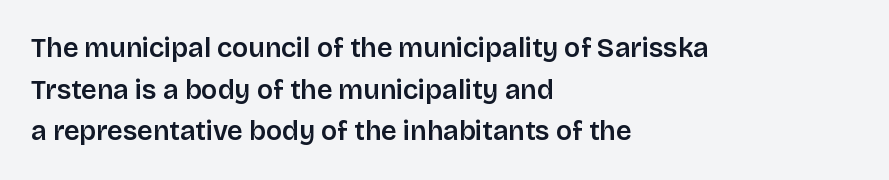
{"italic": "no", "underline": "no", "align": "left", "line_spacing": "normal", "line_spacing_ratio": 1.54, "letter_spacing": "normal", "letter_spacing_em": 0.0, "glyph_px": 27}
